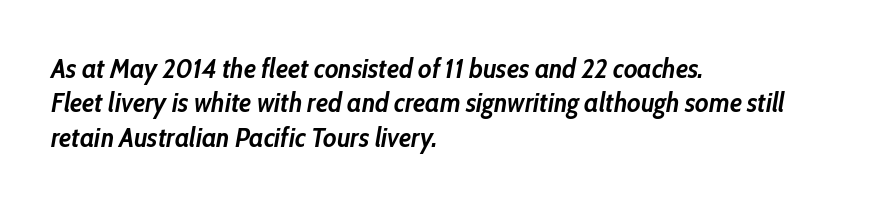
The image shows 27 px bold type, italic (leaning right); set left-aligned, normal line spacing (1.27x), normal letter spacing, not underlined.
